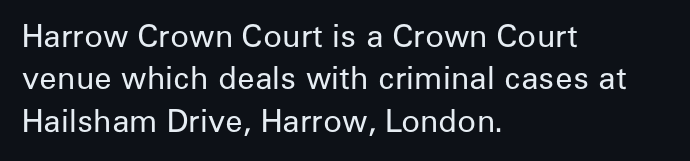
Q: Is the text bold? A: No.
Q: Is the text italic (slanted)? A: No, it is upright.
Q: Is the typeface a serif or a sans-serif typeface? A: Sans-serif.
Q: Is the text underlined? A: No.
Q: How is the paragraph aligned? A: Left-aligned.
Q: Is the spacing between letters normal or unusually wide? A: Normal.
Q: Is the spacing between lines tight, normal or loose? A: Normal.
Q: Width (condensed, normal, or wide)? A: Normal.
Q: Stroke contrast? A: Low.
Q: x-height? A: Medium.
Q: Monospaced? A: No.
